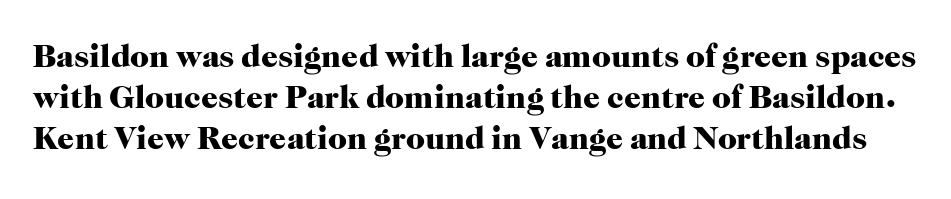
Q: Is the text bold? A: Yes.
Q: Is the text italic (slanted)? A: No, it is upright.
Q: Is the typeface a serif or a sans-serif typeface? A: Serif.
Q: Is the text underlined? A: No.
Q: Is the spacing between letters normal or unusually wide? A: Normal.
Q: Width (condensed, normal, or wide)? A: Normal.
Q: Stroke contrast? A: High.
Q: x-height? A: Medium.
Q: Monospaced? A: No.
